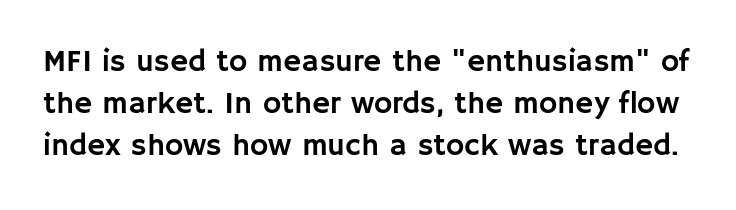
Q: Is the text italic (slanted)? A: No, it is upright.
Q: Is the typeface a serif or a sans-serif typeface? A: Sans-serif.
Q: Is the text underlined? A: No.
Q: Is the spacing between letters normal or unusually wide? A: Normal.
Q: Is the spacing between lines tight, normal or loose? A: Normal.
Q: Width (condensed, normal, or wide)? A: Normal.
Q: Stroke contrast? A: Low.
Q: x-height? A: Large.
Q: Monospaced? A: No.
